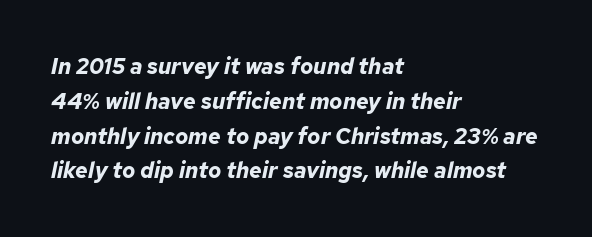
The image shows 22 px bold type, italic (leaning right); set left-aligned, normal line spacing (1.58x), normal letter spacing, not underlined.
